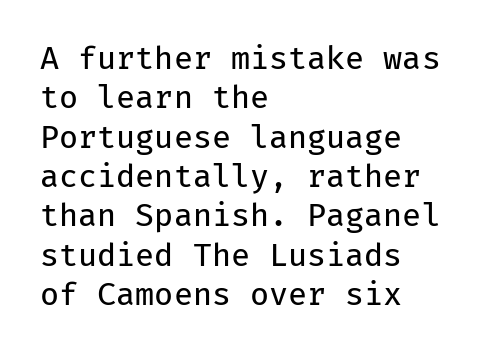
The font is comparable to plain body text, perhaps lighter. Observe the absence of serifs on each vertical stroke in this sample. These lines are set flush left with a ragged right edge. You can tell it's not italic because the verticals are truly vertical. You could count columns in this text — the font is strictly monospaced. Notice how descenders clear the ascenders below comfortably — that's standard leading.
